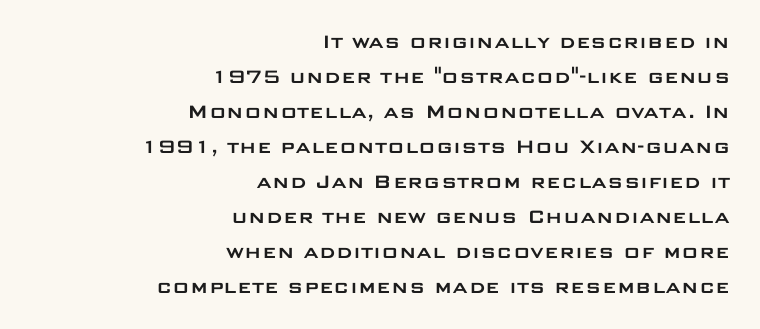
{"italic": "no", "underline": "no", "align": "right", "line_spacing": "normal", "line_spacing_ratio": 1.52, "letter_spacing": "normal", "letter_spacing_em": 0.0, "glyph_px": 23}
